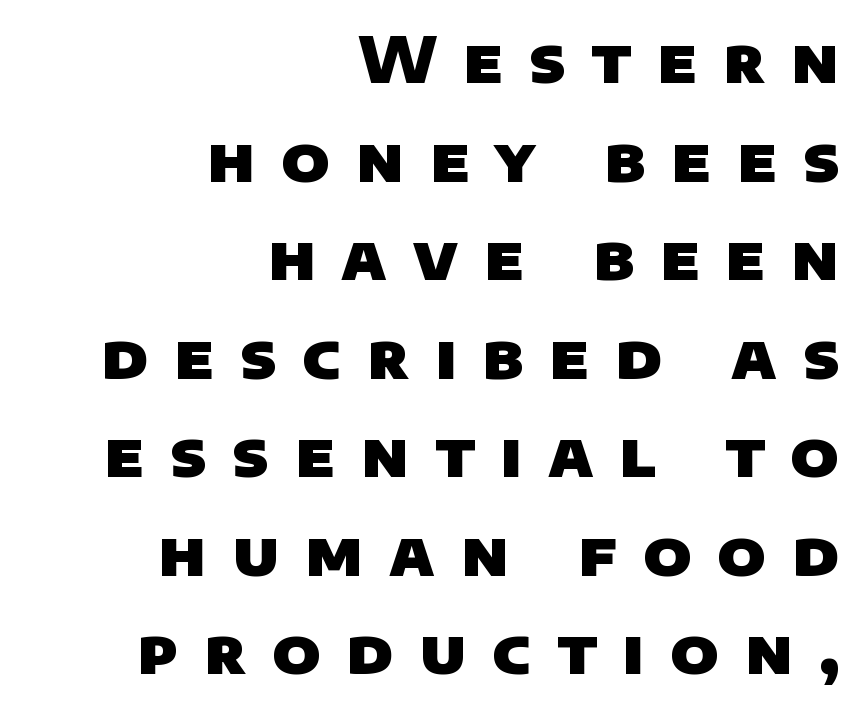
The image shows 62 px heavy sans-serif type; set right-aligned, normal line spacing (1.59x), unusually wide letter spacing (+0.42 em), not underlined; low stroke contrast and a large x-height.
